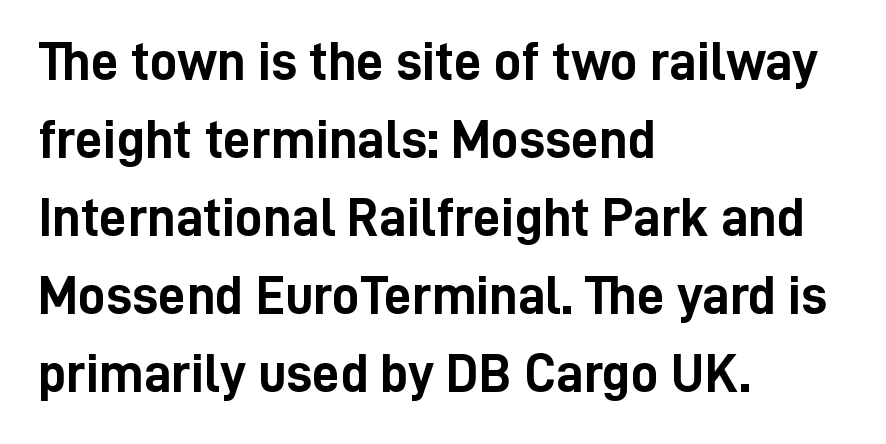
{"serif": "no", "italic": "no", "bold": "yes", "weight": "semibold", "width": "condensed", "stroke_contrast": "low", "x_height": "medium", "monospaced": "no", "underline": "no", "align": "left", "line_spacing": "normal", "line_spacing_ratio": 1.42, "letter_spacing": "normal", "letter_spacing_em": 0.0, "glyph_px": 55}
